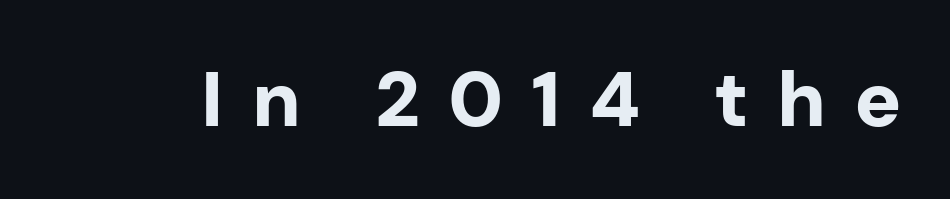
The image shows 78 px bold sans-serif type, upright; set unusually wide letter spacing (+0.36 em), not underlined; low stroke contrast and a medium x-height.
